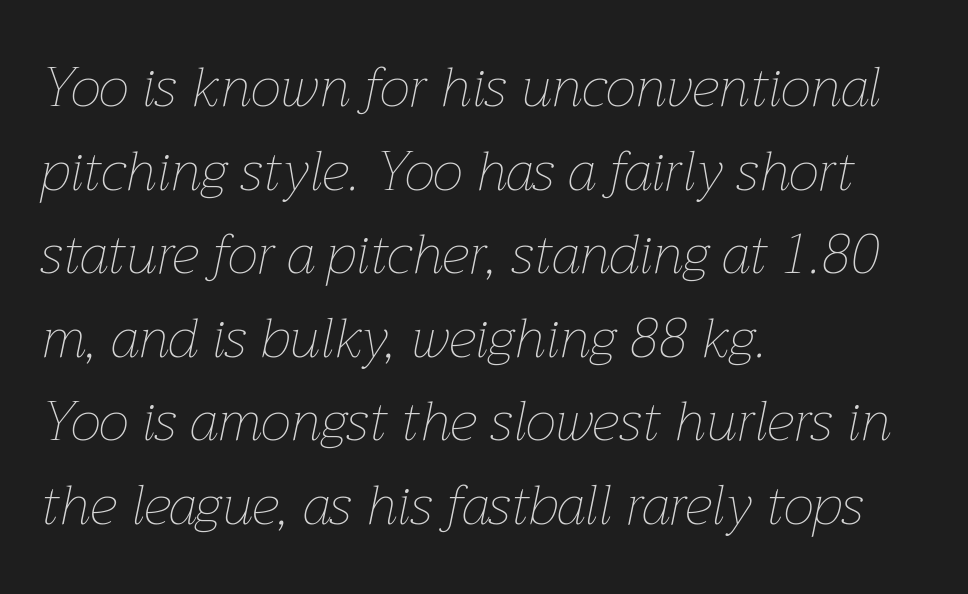
Descenders are the only things crossing below the line. Italic? Definitely — the glyphs are oblique. What's the leading like? Ordinary, nothing unusual. Varying glyph widths throughout — classic text-font behaviour.
